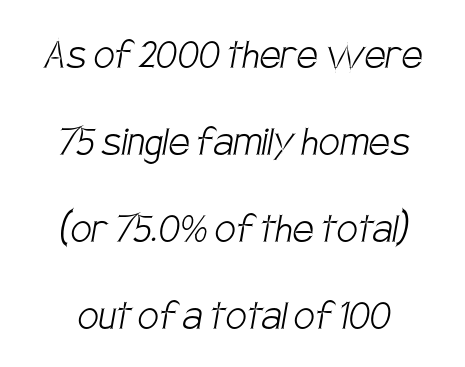
Q: Is the text bold? A: No.
Q: Is the typeface a serif or a sans-serif typeface? A: Sans-serif.
Q: Is the text underlined? A: No.
Q: Is the spacing between letters normal or unusually wide? A: Normal.
Q: Width (condensed, normal, or wide)? A: Condensed.
Q: Stroke contrast? A: Low.
Q: x-height? A: Large.
Q: Monospaced? A: No.
